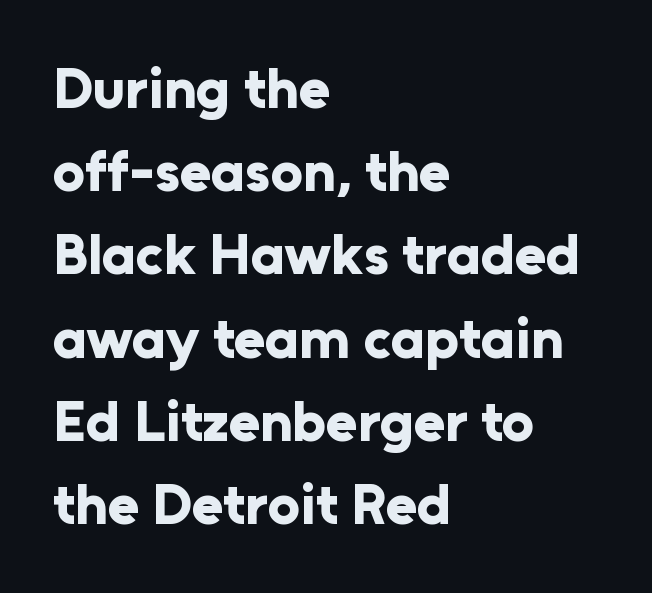
The image shows 57 px bold sans-serif type, upright; set left-aligned, normal line spacing (1.46x), normal letter spacing, not underlined; low stroke contrast and a medium x-height.
